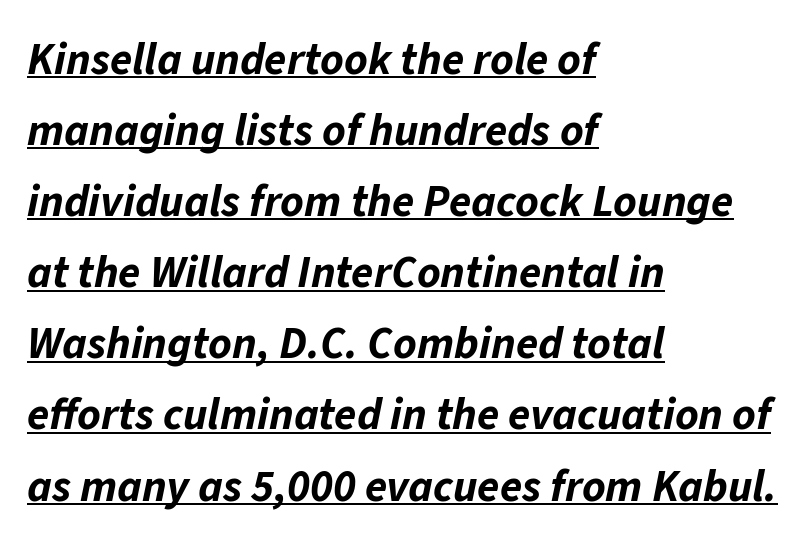
{"italic": "yes", "lean": "right", "slant_degrees": 11, "bold": "yes", "weight": "bold", "width": "normal", "stroke_contrast": "low", "x_height": "medium", "monospaced": "no", "underline": "yes", "align": "left", "line_spacing": "normal", "line_spacing_ratio": 1.58, "letter_spacing": "normal", "letter_spacing_em": 0.0, "glyph_px": 45}
